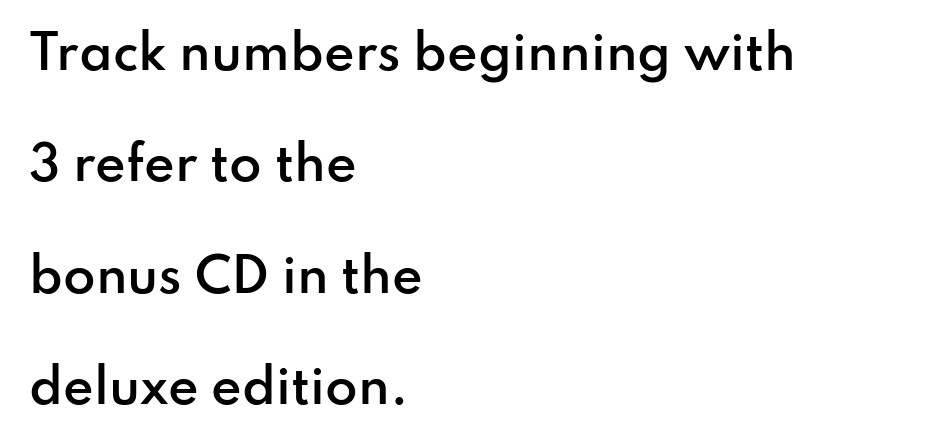
The rendering uses natural spacing where letterforms have individual widths. The strokes are fattened partway — semibold, not bold. Horizontally, the lines are justified to the leading edge only. Letters rest on an invisible, unmarked baseline. Horizontal bands of white between lines are thick stripes.
